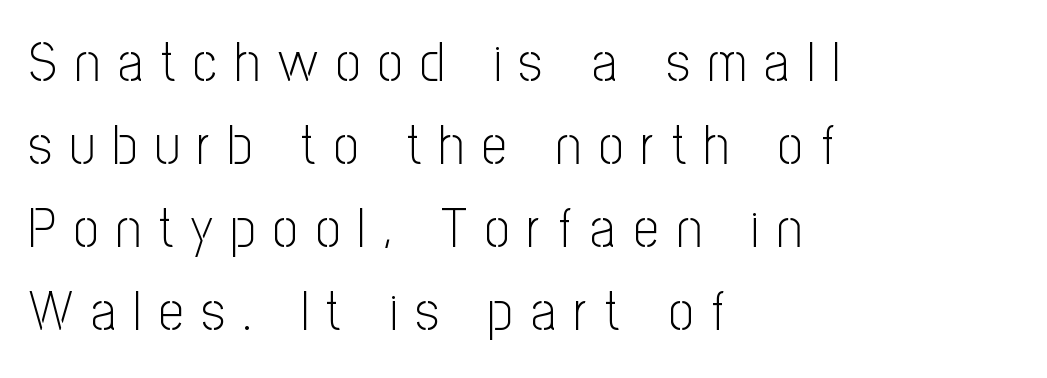
Q: Is the text bold? A: No.
Q: Is the text italic (slanted)? A: No, it is upright.
Q: Is the typeface a serif or a sans-serif typeface? A: Sans-serif.
Q: Is the text underlined? A: No.
Q: How is the paragraph aligned? A: Left-aligned.
Q: Is the spacing between letters normal or unusually wide? A: Unusually wide.
Q: Is the spacing between lines tight, normal or loose? A: Normal.
Q: Width (condensed, normal, or wide)? A: Condensed.
Q: Stroke contrast? A: Low.
Q: x-height? A: Medium.
Q: Monospaced? A: No.
